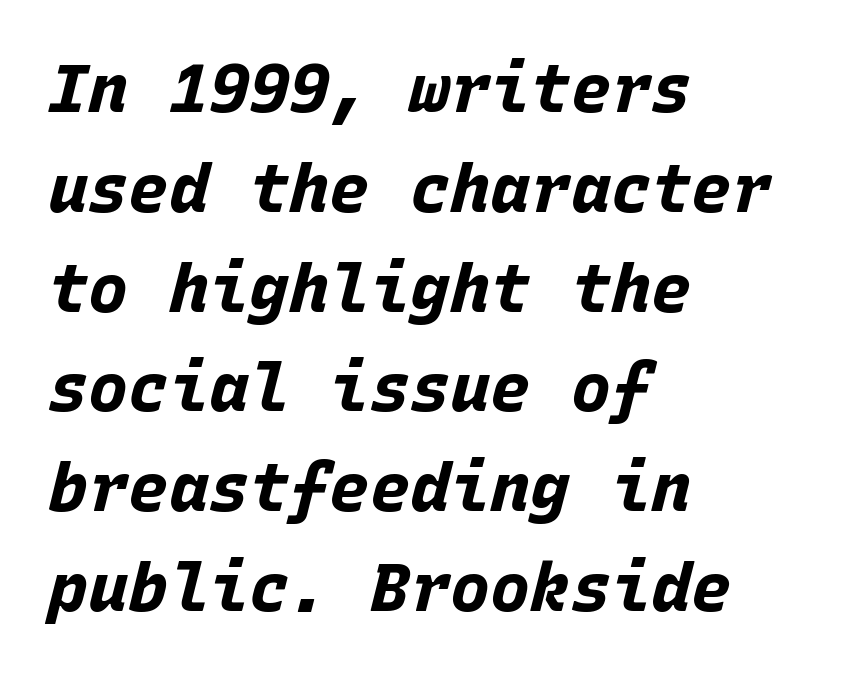
{"italic": "yes", "lean": "right", "slant_degrees": 15, "bold": "yes", "weight": "bold", "width": "normal", "stroke_contrast": "low", "x_height": "large", "monospaced": "yes", "underline": "no", "align": "left", "line_spacing": "normal", "line_spacing_ratio": 1.49, "letter_spacing": "normal", "letter_spacing_em": 0.0, "glyph_px": 67}
